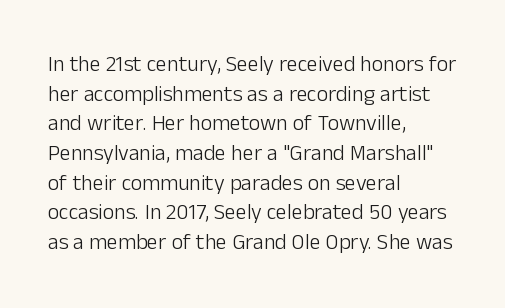
Unmarked baselines from the first word to the last. The designer left line spacing at the default. The rendering anchors every line to the left-hand side. The gaps between neighbouring characters are ordinary and unremarkable. The type sits square on the baseline with zero lean.
